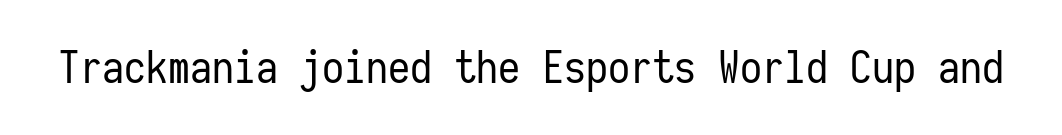
Q: Is the text bold? A: No.
Q: Is the text italic (slanted)? A: No, it is upright.
Q: Is the typeface a serif or a sans-serif typeface? A: Sans-serif.
Q: Is the text underlined? A: No.
Q: Is the spacing between letters normal or unusually wide? A: Normal.
Q: Width (condensed, normal, or wide)? A: Condensed.
Q: Stroke contrast? A: Low.
Q: x-height? A: Medium.
Q: Monospaced? A: Yes.
